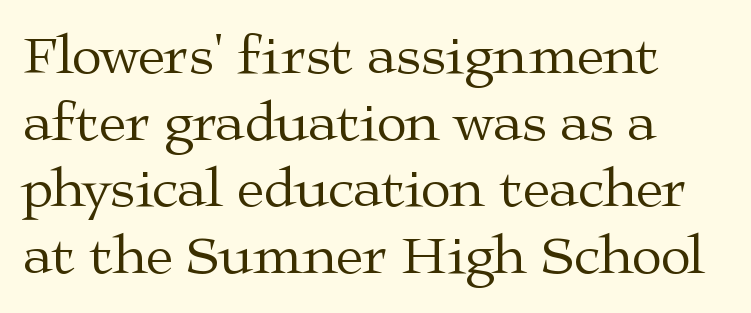
{"serif": "yes", "italic": "no", "bold": "no", "weight": "regular", "width": "wide", "stroke_contrast": "medium", "x_height": "medium", "monospaced": "no", "underline": "no", "align": "left", "line_spacing_ratio": 1.21, "letter_spacing": "normal", "letter_spacing_em": 0.0, "glyph_px": 55}
